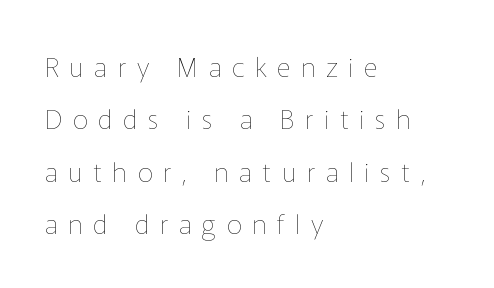
Q: Is the text bold? A: No.
Q: Is the text italic (slanted)? A: No, it is upright.
Q: Is the text underlined? A: No.
Q: How is the paragraph aligned? A: Left-aligned.
Q: Is the spacing between letters normal or unusually wide? A: Unusually wide.
Q: Is the spacing between lines tight, normal or loose? A: Loose.
